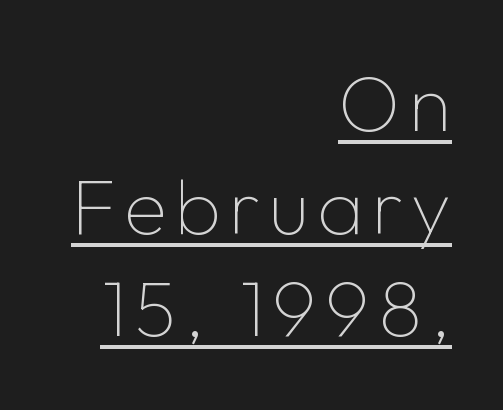
Regular leading. Weight class: somewhere from thin through regular. A typographer would call this underscored text. Teacher's note: observe the even right margin — that is flush-right alignment. The face used here is a sans, in the tradition of grotesques and geometrics.
